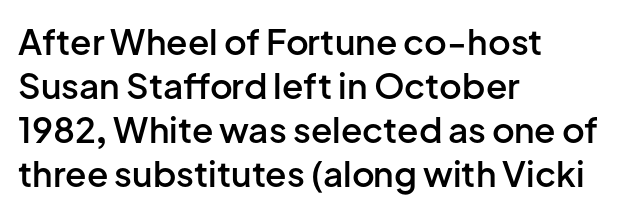
The face used here is a semibold: visibly heavier than regular, lighter than bold. Vertical strokes here are truly vertical. The rendering shows plain stroke endings on the letterforms — a sans-serif design. Regarding leading, the lines here are spaced in the standard way. The face used here is proportionally spaced, like ordinary book or web type.
